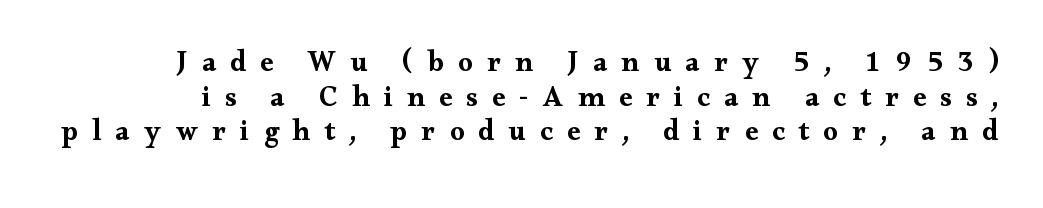
{"serif": "yes", "italic": "no", "bold": "yes", "weight": "bold", "width": "wide", "stroke_contrast": "medium", "x_height": "small", "monospaced": "no", "underline": "no", "line_spacing_ratio": 1.19, "letter_spacing": "wide", "letter_spacing_em": 0.49, "glyph_px": 29}
